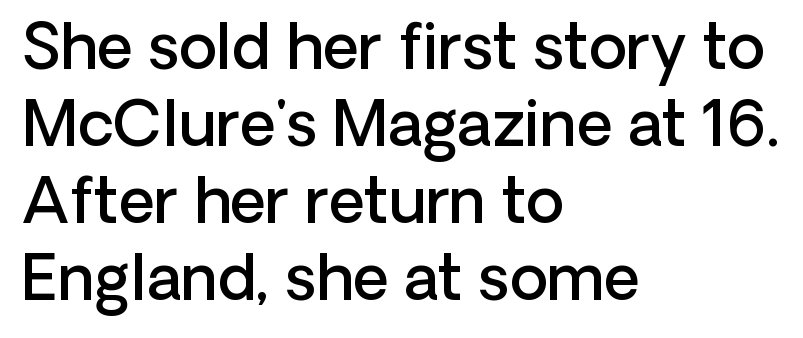
Check under the words: just untouched page. Spacing verdict: proportional, widths tailored to each character. Does the weight exceed regular? Yes, but only to semibold. The face used here is rendered with its standard letterfit.
